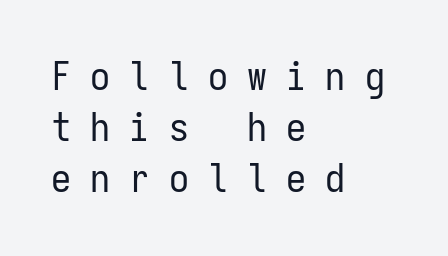
Stem width sits at or under what a default text font uses. The face used here is monospaced, like something from a code editor. Regular leading. Letter spacing: wide. Regarding serifs, this sample does without them.
